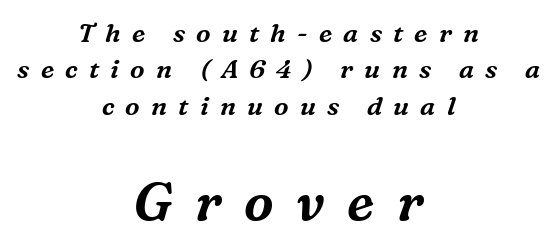
Q: Is the text italic (slanted)? A: Yes, it leans right by about 16 degrees.
Q: Is the typeface a serif or a sans-serif typeface? A: Serif.
Q: Is the text underlined? A: No.
Q: How is the paragraph aligned? A: Centered.
Q: Is the spacing between letters normal or unusually wide? A: Unusually wide.
Q: Is the spacing between lines tight, normal or loose? A: Normal.
Q: Which block of text is set in a larger size, the first (top) or the second (bottom)? A: The second (bottom) one.
Q: Width (condensed, normal, or wide)? A: Normal.
Q: Stroke contrast? A: Medium.
Q: x-height? A: Medium.
Q: Monospaced? A: No.
